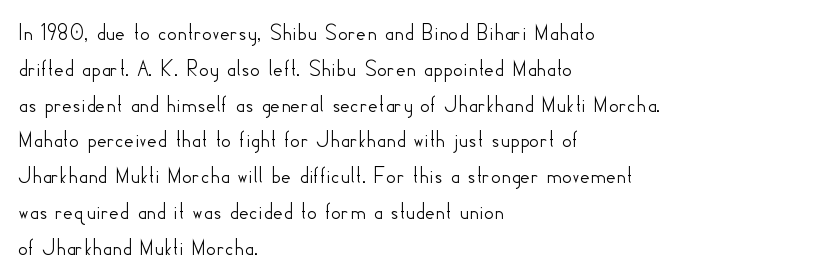
The image shows 24 px text type, upright; set left-aligned, normal line spacing (1.49x), normal letter spacing, not underlined.
